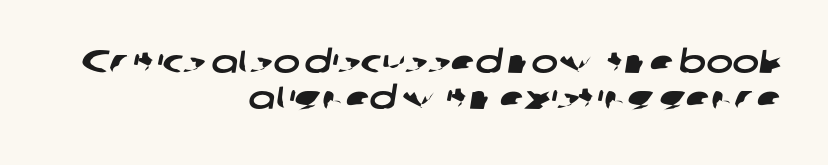
Q: Is the typeface a serif or a sans-serif typeface? A: Sans-serif.
Q: Is the text underlined? A: No.
Q: How is the paragraph aligned? A: Right-aligned.
Q: Is the spacing between letters normal or unusually wide? A: Normal.
Q: Is the spacing between lines tight, normal or loose? A: Tight.
Q: Width (condensed, normal, or wide)? A: Wide.
Q: Stroke contrast? A: Low.
Q: x-height? A: Medium.
Q: Monospaced? A: No.
